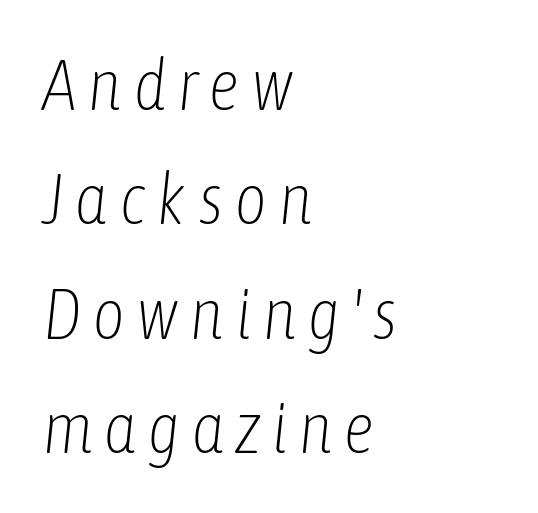
Leading matches the norm, producing a regular column. No extra ink here — the face is not bold. The paragraph has a hard left edge and a soft right edge. There's an unmistakable incline to the writing here. Anything drawn beneath the words? Only blank space. Proportional: the letters do not fall into vertical columns.
